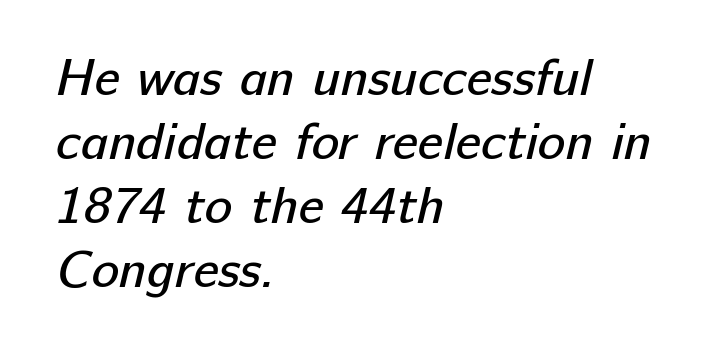
Q: Is the text bold? A: No.
Q: Is the typeface a serif or a sans-serif typeface? A: Sans-serif.
Q: Is the text underlined? A: No.
Q: How is the paragraph aligned? A: Left-aligned.
Q: Is the spacing between letters normal or unusually wide? A: Normal.
Q: Width (condensed, normal, or wide)? A: Normal.
Q: Stroke contrast? A: Low.
Q: x-height? A: Medium.
Q: Monospaced? A: No.
